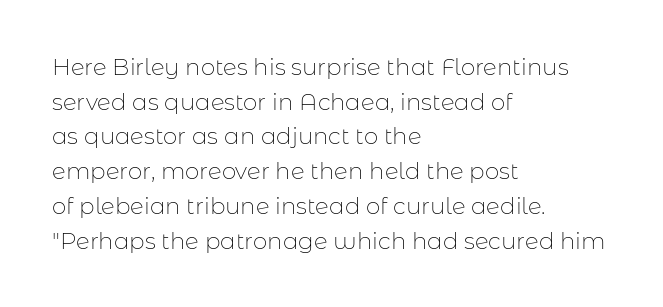
{"italic": "no", "bold": "no", "underline": "no", "align": "left", "line_spacing": "normal", "line_spacing_ratio": 1.51, "letter_spacing": "normal", "letter_spacing_em": 0.0, "glyph_px": 23}
